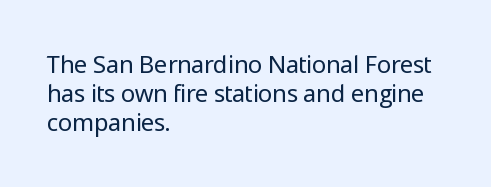
The image shows 24 px text type, upright; set left-aligned, line spacing 1.21x, normal letter spacing, not underlined.
